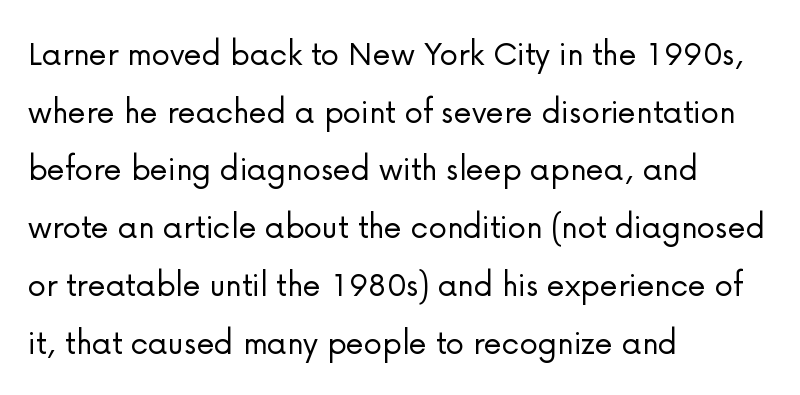
{"serif": "no", "italic": "no", "bold": "no", "weight": "light", "width": "normal", "stroke_contrast": "low", "x_height": "medium", "monospaced": "no", "underline": "no", "align": "left", "line_spacing": "normal", "line_spacing_ratio": 1.56, "letter_spacing": "normal", "letter_spacing_em": 0.0, "glyph_px": 37}
